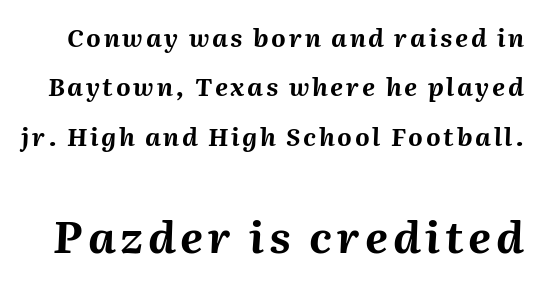
The image shows 44 px bold type, italic (leaning right); set loose line spacing (1.98x), not underlined; the second (bottom) block is 1.76x larger; medium stroke contrast and a medium x-height.
